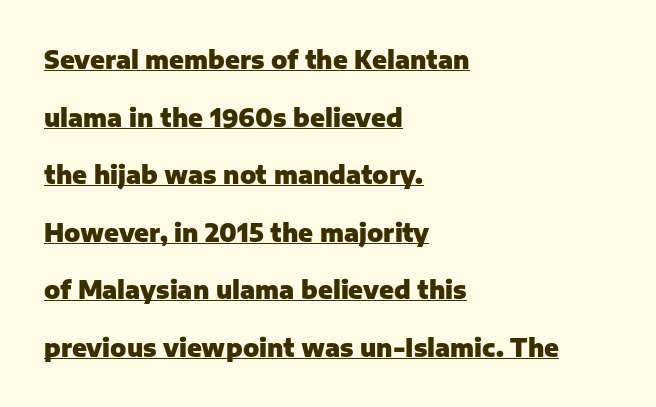
The typography opts for an upright posture over an oblique one. The rendering anchors every line to the left-hand side. The strokes are fattened all the way to bold. Students, observe the line beneath the letters — that is underlining.
